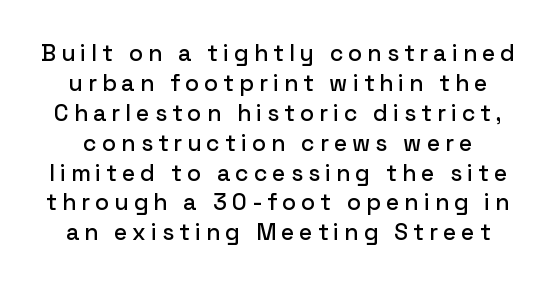
{"italic": "no", "underline": "no", "line_spacing": "normal", "line_spacing_ratio": 1.3, "letter_spacing": "wide", "letter_spacing_em": 0.22, "glyph_px": 23}
